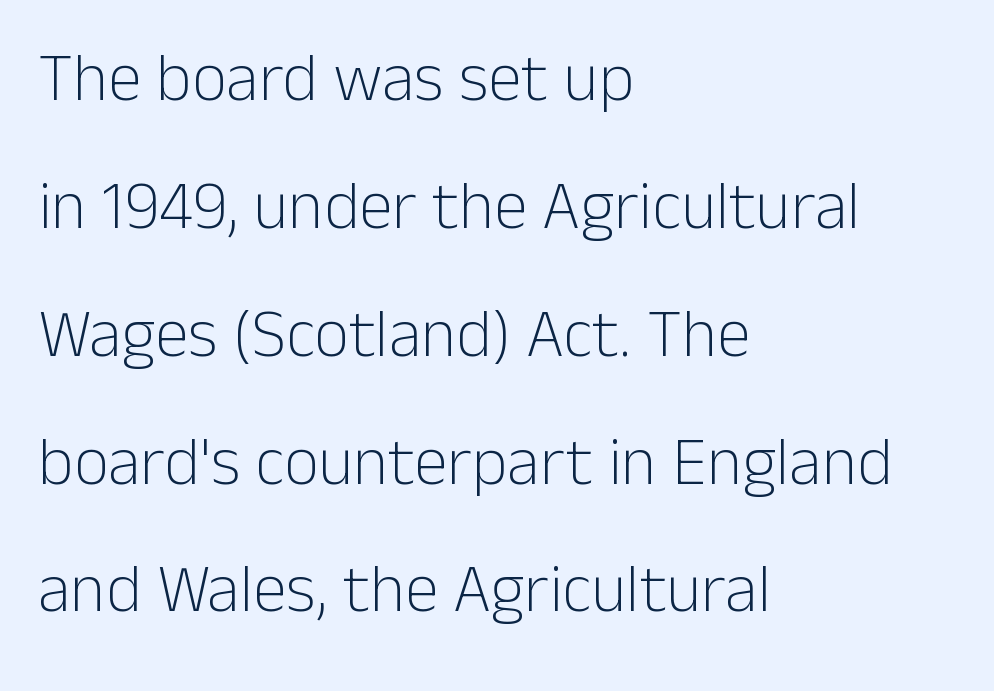
The image shows 68 px light sans-serif type, upright; set left-aligned, line spacing 1.88x, normal letter spacing, not underlined; low stroke contrast and a medium x-height.
